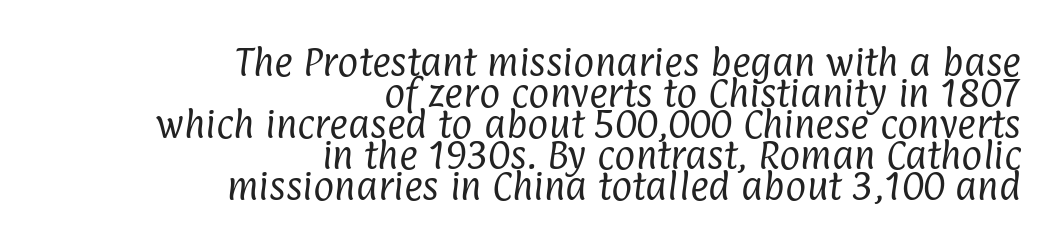
The image shows 32 px regular-weight, condensed sans-serif type; set right-aligned, tight line spacing (0.97x), normal letter spacing, not underlined; low stroke contrast and a medium x-height.
